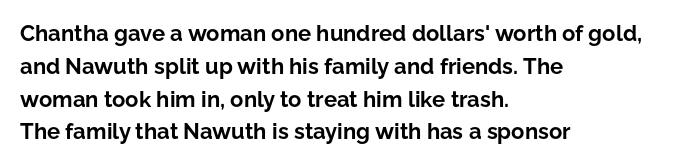
The image shows 22 px bold type, upright; set left-aligned, normal line spacing (1.49x), normal letter spacing, not underlined.
